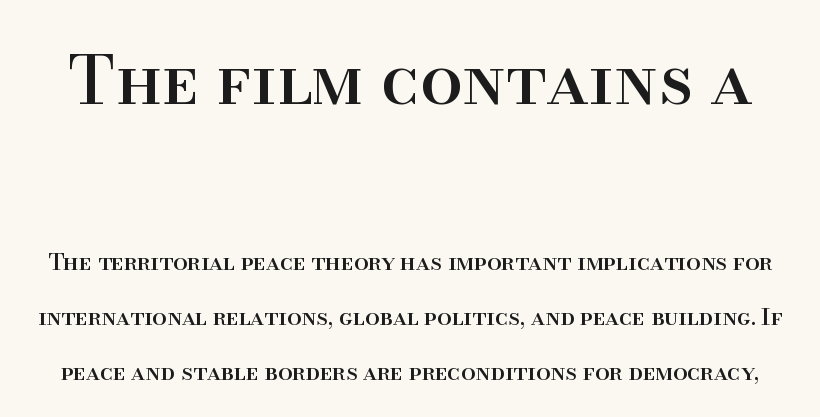
Spacing between characters is what you'd get straight out of the box. The text was rendered using a seriffed face with decorative stroke endings. The string is rendered with underlining switched off. Successive baselines arrive slowly, with a big drop between each. Characters remain perfectly vertical along every line.
